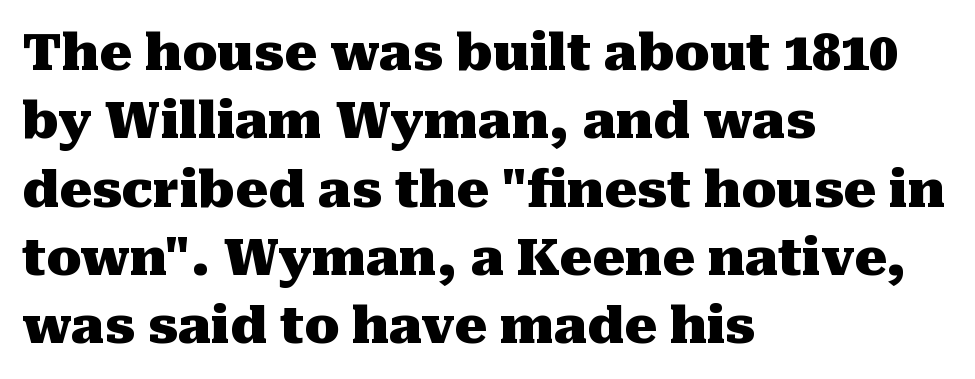
The image shows 51 px heavy serif type, upright; set left-aligned, normal line spacing (1.34x), normal letter spacing, not underlined; medium stroke contrast and a medium x-height.
